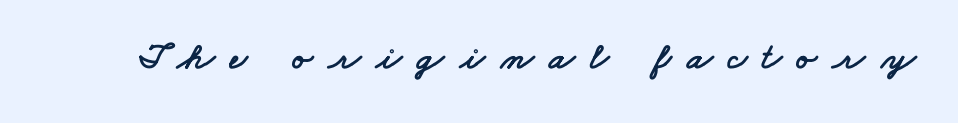
Glyph-to-glyph distance is far greater than everyday printed text. Look at the bottom of the vertical strokes: they stop flat, with no serifs. The zone under the glyphs is completely vacant. Think of a printed novel: that variable character pitch is what you see here.
